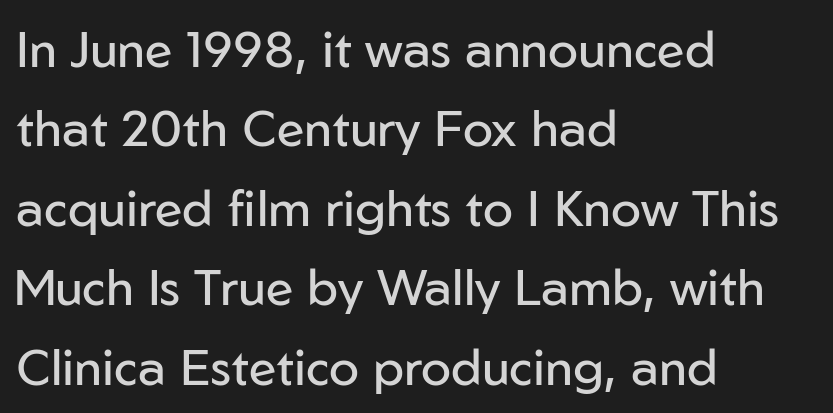
Q: Is the text bold? A: No.
Q: Is the text italic (slanted)? A: No, it is upright.
Q: Is the typeface a serif or a sans-serif typeface? A: Sans-serif.
Q: Is the text underlined? A: No.
Q: How is the paragraph aligned? A: Left-aligned.
Q: Is the spacing between letters normal or unusually wide? A: Normal.
Q: Is the spacing between lines tight, normal or loose? A: Normal.
Q: Width (condensed, normal, or wide)? A: Normal.
Q: Stroke contrast? A: Low.
Q: x-height? A: Medium.
Q: Monospaced? A: No.
